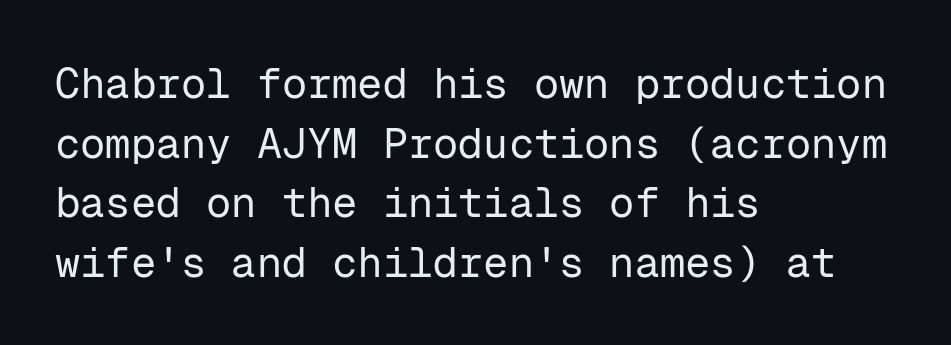
The image shows 42 px regular-weight sans-serif type, upright, monospaced; set left-aligned, normal line spacing (1.42x), normal letter spacing, not underlined; low stroke contrast and a medium x-height.
